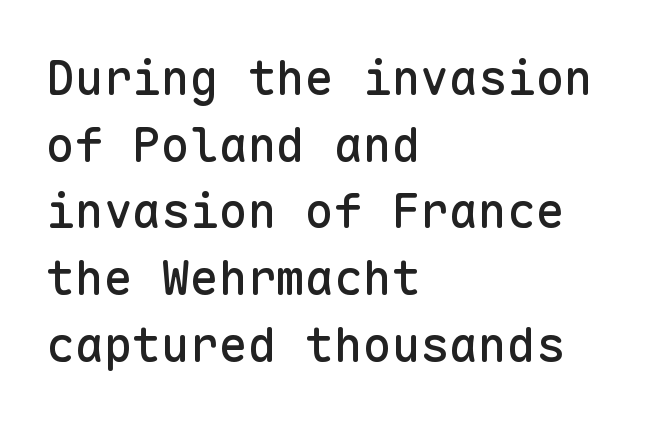
The image shows 48 px sans-serif type, upright, monospaced; set left-aligned, normal line spacing (1.39x), normal letter spacing, not underlined; low stroke contrast and a medium x-height.
